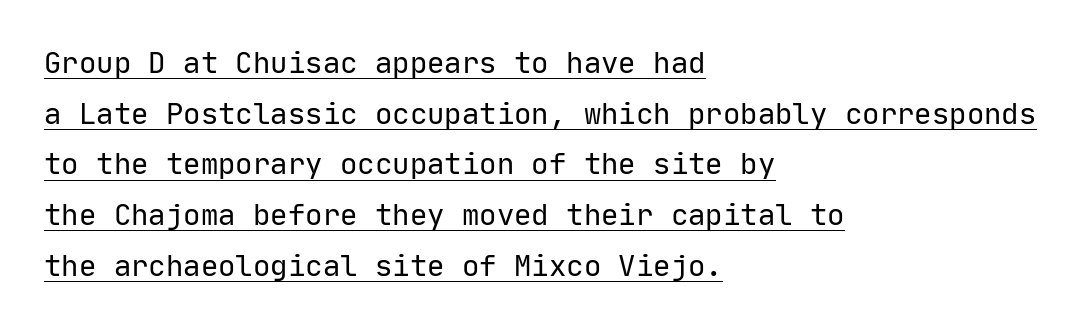
{"serif": "no", "italic": "no", "bold": "no", "weight": "regular", "width": "normal", "stroke_contrast": "low", "x_height": "medium", "monospaced": "yes", "underline": "yes", "align": "left", "line_spacing_ratio": 1.75, "letter_spacing": "normal", "letter_spacing_em": 0.0, "glyph_px": 29}
